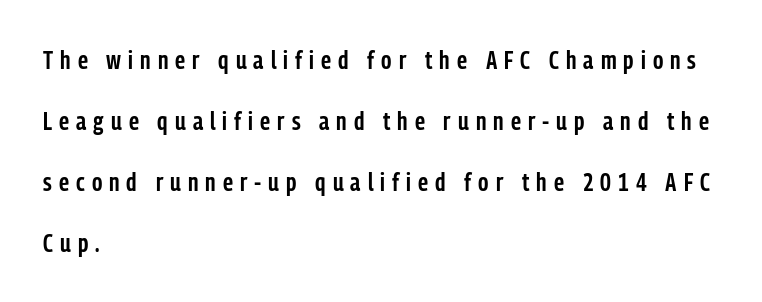
{"italic": "no", "bold": "semi", "underline": "no", "align": "left", "line_spacing": "loose", "line_spacing_ratio": 2.35, "letter_spacing": "wide", "letter_spacing_em": 0.27, "glyph_px": 26}
